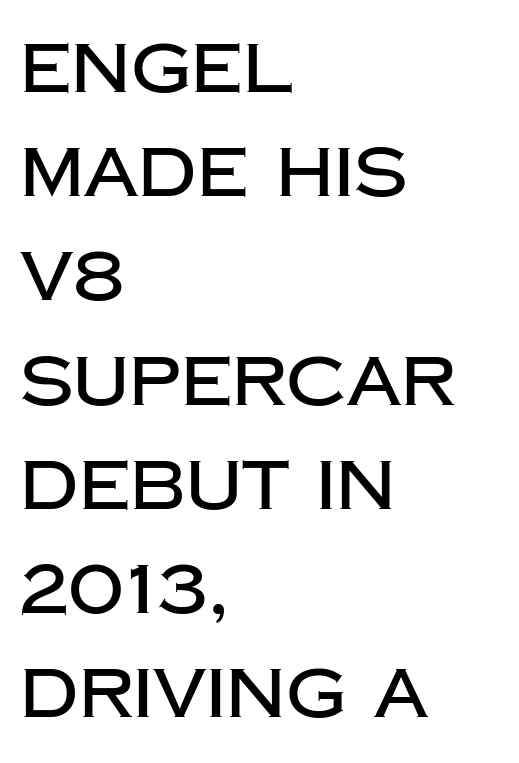
{"serif": "no", "italic": "no", "width": "normal", "stroke_contrast": "low", "x_height": "large", "monospaced": "no", "underline": "no", "align": "left", "line_spacing": "normal", "line_spacing_ratio": 1.51, "letter_spacing": "normal", "letter_spacing_em": 0.0, "glyph_px": 69}
